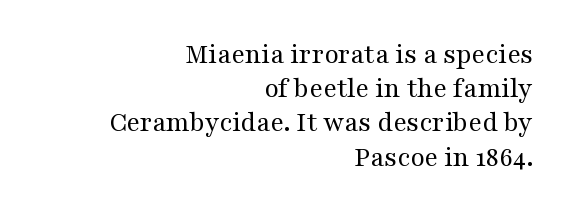
The space directly below the letters is spotless. Weight class: somewhere from thin through regular. Is this a fixed-width face? No — the glyphs have proportional, varying widths. Short and long lines alike share a common ending point at right. No extra tracking has been applied to these lines. A typesetter would label this face a serif.
